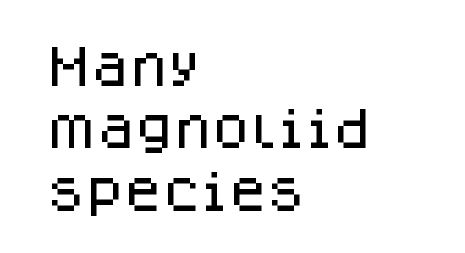
{"serif": "no", "italic": "no", "width": "normal", "stroke_contrast": "low", "x_height": "large", "monospaced": "no", "underline": "no", "align": "left", "line_spacing": "normal", "line_spacing_ratio": 1.42, "letter_spacing": "normal", "letter_spacing_em": 0.0, "glyph_px": 44}
